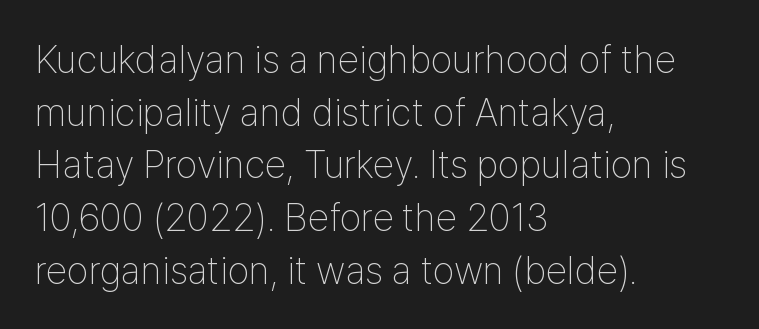
{"serif": "no", "italic": "no", "bold": "no", "weight": "thin", "width": "condensed", "stroke_contrast": "low", "x_height": "medium", "monospaced": "no", "underline": "no", "align": "left", "line_spacing": "normal", "line_spacing_ratio": 1.35, "letter_spacing": "normal", "letter_spacing_em": 0.0, "glyph_px": 39}
